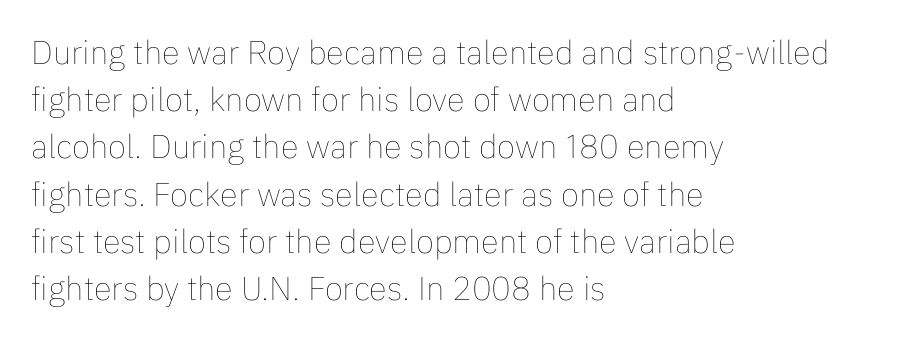
Here the designer chose a conventional face with non-uniform glyph widths. Horizontal bands of white between lines are of average thickness. Characters remain perfectly vertical along every line. No extra tracking has been applied to these lines. This sample is left-justified, so line endings fall wherever the words run out.
